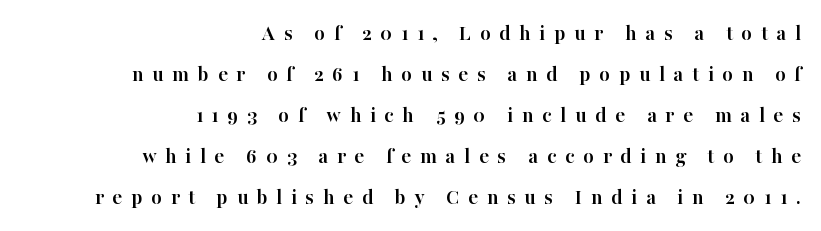
The image shows 22 px bold type, upright; set right-aligned, line spacing 1.86x, unusually wide letter spacing (+0.39 em), not underlined.
